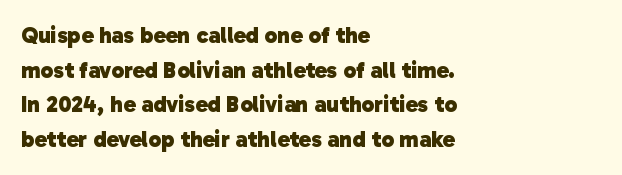
Short note: letters normally spaced. Heavy-handed strokes throughout: this text is bold. The words here are not underlined. The passage is arranged the way most books set body copy — flush left. Vertical spacing — default.
